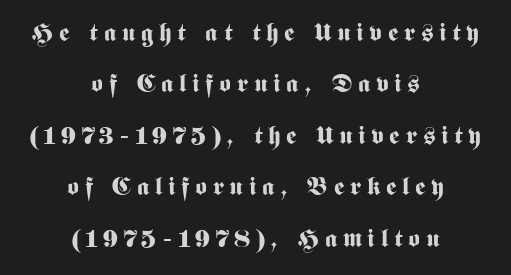
{"italic": "no", "bold": "yes", "underline": "no", "align": "center", "line_spacing": "loose", "line_spacing_ratio": 2.06, "letter_spacing": "wide", "letter_spacing_em": 0.23, "glyph_px": 25}
